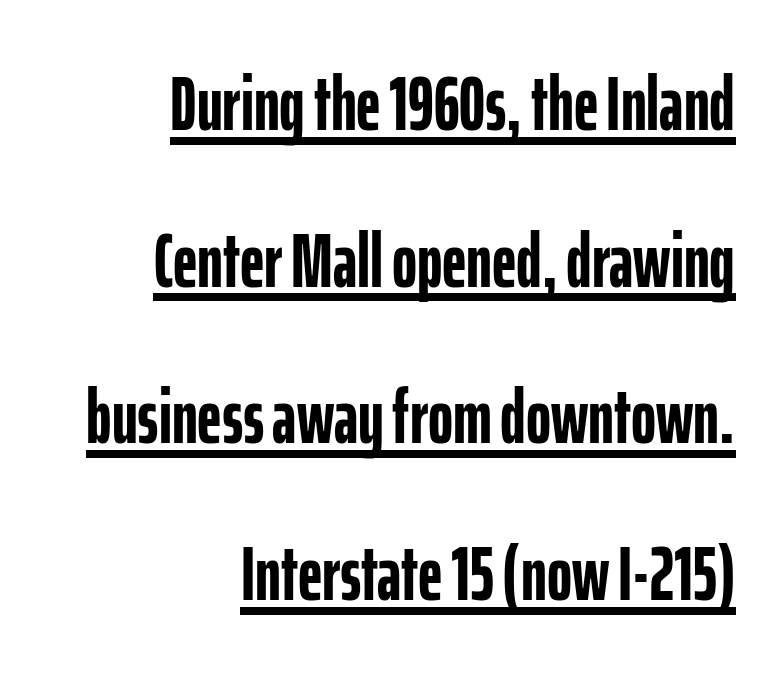
Q: Is the text bold? A: Yes.
Q: Is the text italic (slanted)? A: No, it is upright.
Q: Is the typeface a serif or a sans-serif typeface? A: Sans-serif.
Q: Is the text underlined? A: Yes.
Q: How is the paragraph aligned? A: Right-aligned.
Q: Is the spacing between letters normal or unusually wide? A: Normal.
Q: Is the spacing between lines tight, normal or loose? A: Loose.
Q: Width (condensed, normal, or wide)? A: Condensed.
Q: Stroke contrast? A: Low.
Q: x-height? A: Medium.
Q: Monospaced? A: No.
